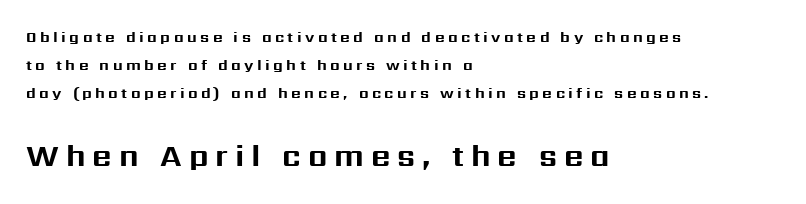
{"serif": "no", "italic": "no", "bold": "yes", "weight": "bold", "width": "normal", "stroke_contrast": "medium", "x_height": "medium", "monospaced": "no", "underline": "no", "align": "left", "line_spacing_ratio": 1.87, "letter_spacing": "wide", "letter_spacing_em": 0.23, "larger_block": "second", "size_ratio": 2.0, "glyph_px": 30}
